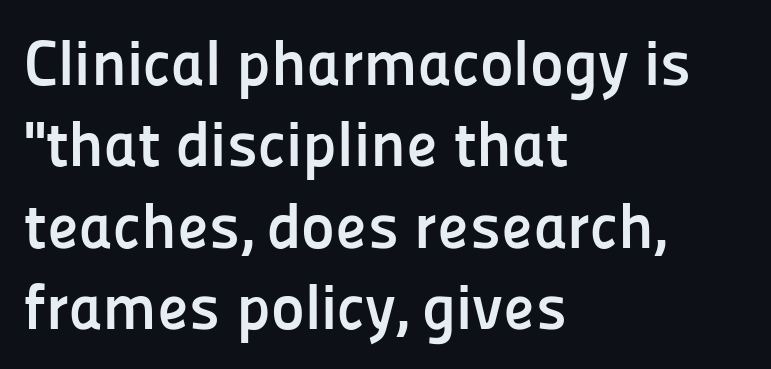
Default kerning and tracking; the words read as compact shapes. Glance below the letters and you will spot only blank space. These lines were composed using upright roman letters. Font category for this specimen: sans-serif.
